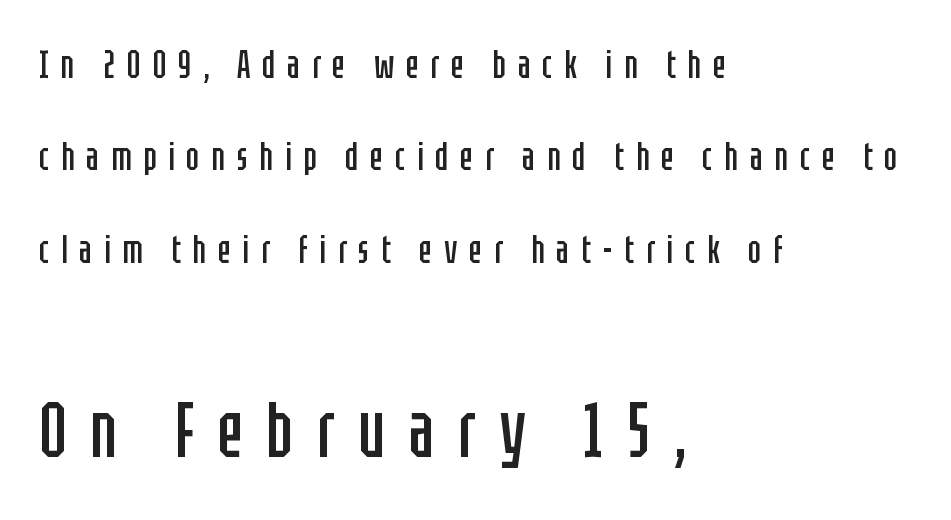
Q: Is the text bold? A: No.
Q: Is the text italic (slanted)? A: No, it is upright.
Q: Is the typeface a serif or a sans-serif typeface? A: Sans-serif.
Q: Is the text underlined? A: No.
Q: How is the paragraph aligned? A: Left-aligned.
Q: Is the spacing between letters normal or unusually wide? A: Unusually wide.
Q: Is the spacing between lines tight, normal or loose? A: Loose.
Q: Which block of text is set in a larger size, the first (top) or the second (bottom)? A: The second (bottom) one.
Q: Width (condensed, normal, or wide)? A: Condensed.
Q: Stroke contrast? A: Low.
Q: x-height? A: Large.
Q: Monospaced? A: No.
